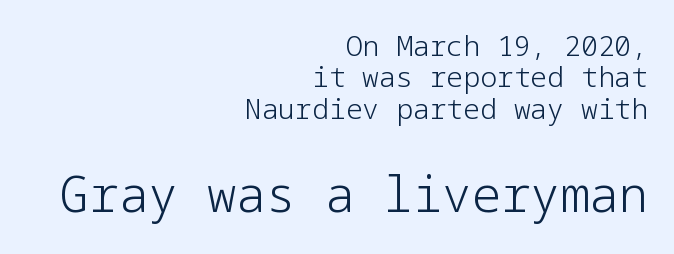
Q: Is the text bold? A: No.
Q: Is the text italic (slanted)? A: No, it is upright.
Q: Is the typeface a serif or a sans-serif typeface? A: Sans-serif.
Q: Is the text underlined? A: No.
Q: How is the paragraph aligned? A: Right-aligned.
Q: Is the spacing between letters normal or unusually wide? A: Normal.
Q: Is the spacing between lines tight, normal or loose? A: Tight.
Q: Which block of text is set in a larger size, the first (top) or the second (bottom)? A: The second (bottom) one.
Q: Width (condensed, normal, or wide)? A: Normal.
Q: Stroke contrast? A: Low.
Q: x-height? A: Medium.
